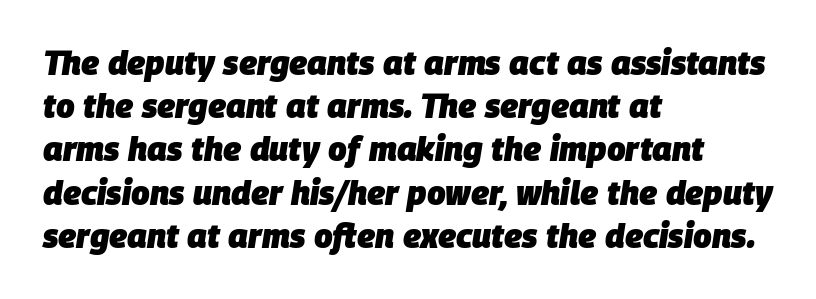
Here the glyphs are tracked normally, forming tight word shapes. As a designer I'd log this as weight 700, bold. The space directly below the letters is spotless. Each letter keeps its own natural width here, so spacing adapts to shape. Italic: yes, the glyphs are oblique.
